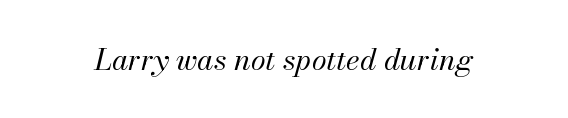
The image shows 30 px regular-weight type, italic (leaning right); set normal letter spacing, not underlined; medium stroke contrast and a small x-height.
